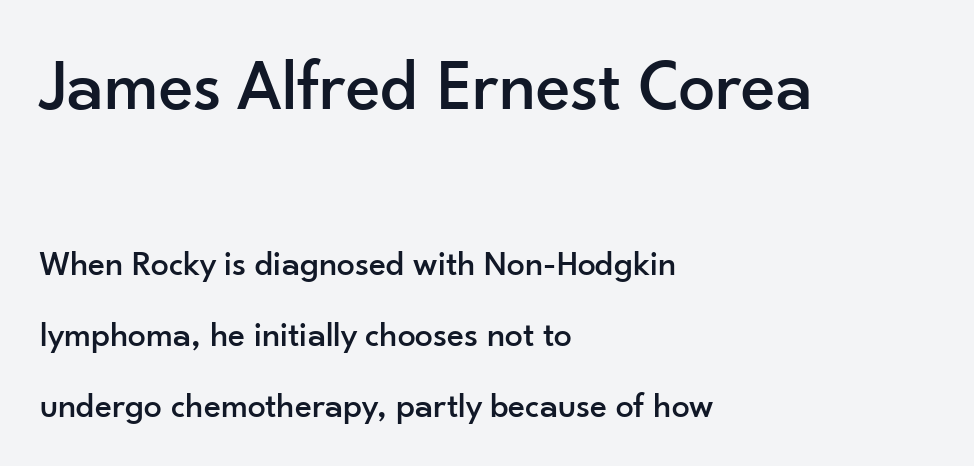
Every row of glyphs begins at an identical x-position on the left. In terms of leading, this rendering errs on the spacious side. Type size steps down from the first block to the second. How are the letters spaced? Ordinarily, with no added tracking. Lines of text with bare space underneath.
